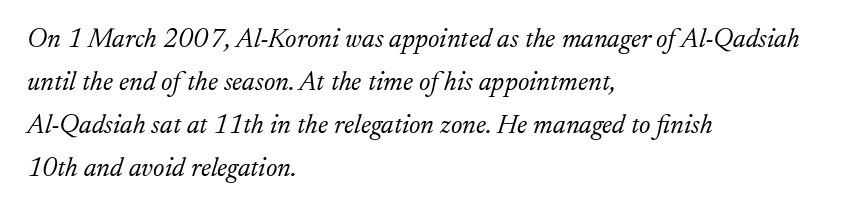
{"italic": "yes", "lean": "right", "slant_degrees": 17, "bold": "no", "underline": "no", "align": "left", "line_spacing": "normal", "line_spacing_ratio": 1.59, "letter_spacing": "normal", "letter_spacing_em": 0.0, "glyph_px": 27}
